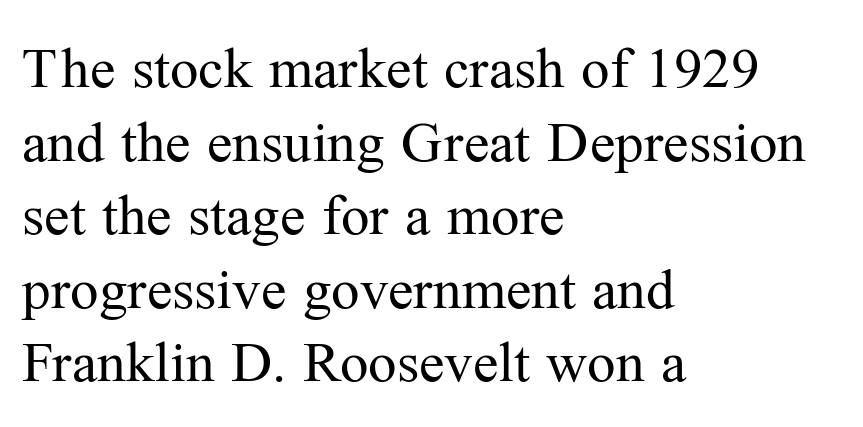
{"serif": "yes", "italic": "no", "bold": "no", "weight": "regular", "width": "normal", "stroke_contrast": "medium", "x_height": "medium", "monospaced": "no", "underline": "no", "align": "left", "line_spacing": "normal", "line_spacing_ratio": 1.29, "letter_spacing": "normal", "letter_spacing_em": 0.0, "glyph_px": 57}
